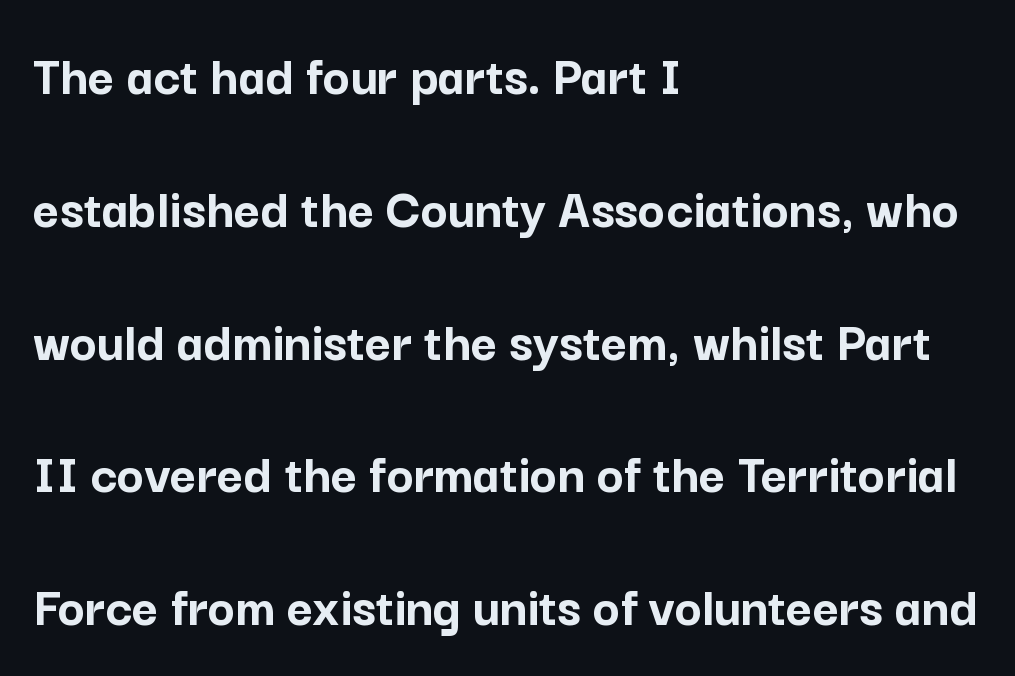
{"serif": "no", "italic": "no", "bold": "yes", "weight": "semibold", "width": "normal", "stroke_contrast": "low", "x_height": "medium", "monospaced": "no", "underline": "no", "align": "left", "line_spacing": "loose", "line_spacing_ratio": 2.33, "letter_spacing": "normal", "letter_spacing_em": 0.0, "glyph_px": 57}
